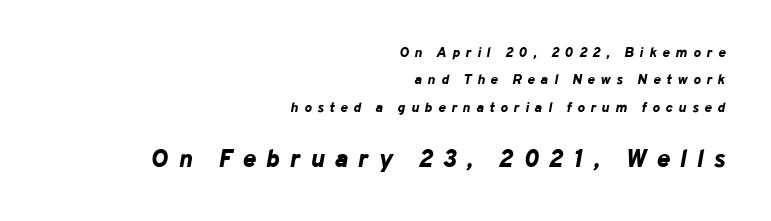
{"italic": "yes", "lean": "right", "slant_degrees": 10, "bold": "yes", "underline": "no", "align": "right", "line_spacing": "loose", "line_spacing_ratio": 1.96, "letter_spacing": "wide", "letter_spacing_em": 0.41, "larger_block": "second", "size_ratio": 1.79, "glyph_px": 25}
